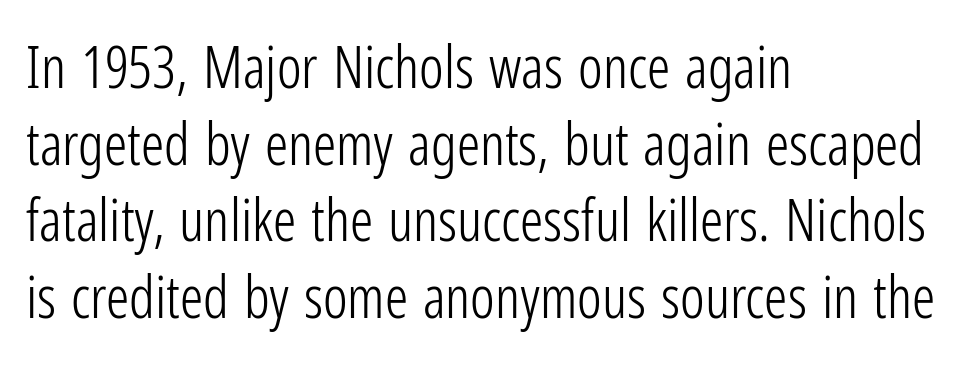
Q: Is the text bold? A: No.
Q: Is the text italic (slanted)? A: No, it is upright.
Q: Is the typeface a serif or a sans-serif typeface? A: Sans-serif.
Q: Is the text underlined? A: No.
Q: How is the paragraph aligned? A: Left-aligned.
Q: Is the spacing between letters normal or unusually wide? A: Normal.
Q: Is the spacing between lines tight, normal or loose? A: Normal.
Q: Width (condensed, normal, or wide)? A: Condensed.
Q: Stroke contrast? A: Low.
Q: x-height? A: Medium.
Q: Monospaced? A: No.
